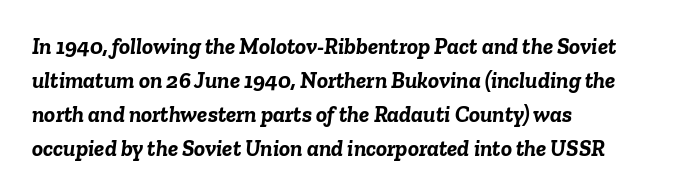
The image shows 23 px bold type, italic (leaning right); set left-aligned, normal line spacing (1.48x), normal letter spacing, not underlined.
